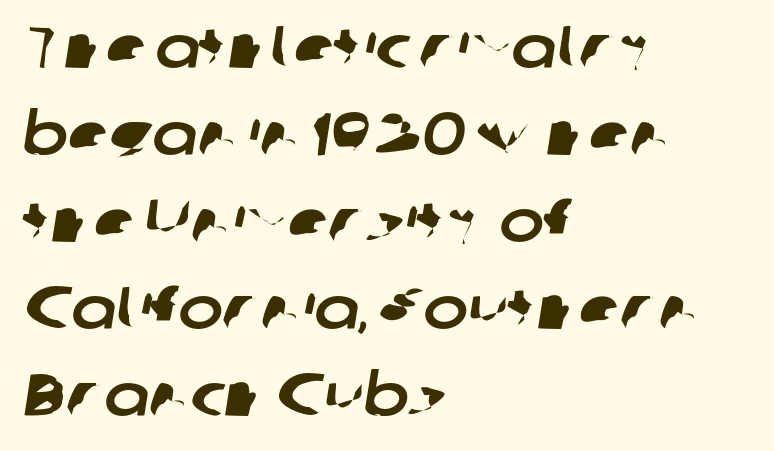
Q: Is the typeface a serif or a sans-serif typeface? A: Sans-serif.
Q: Is the text underlined? A: No.
Q: How is the paragraph aligned? A: Left-aligned.
Q: Is the spacing between letters normal or unusually wide? A: Normal.
Q: Is the spacing between lines tight, normal or loose? A: Normal.
Q: Width (condensed, normal, or wide)? A: Normal.
Q: Stroke contrast? A: Low.
Q: x-height? A: Medium.
Q: Monospaced? A: No.
